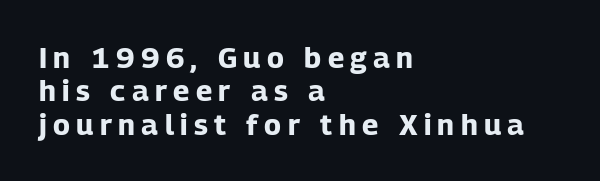
Leftover space on each line is placed entirely after the last word. The space between consecutive lines is stingy. These lines are composed in type without serifs. Spacing verdict: proportional, widths tailored to each character. Check the space under the baseline: it is left empty. Characters follow at a spacing far wider than the type designer built in.
